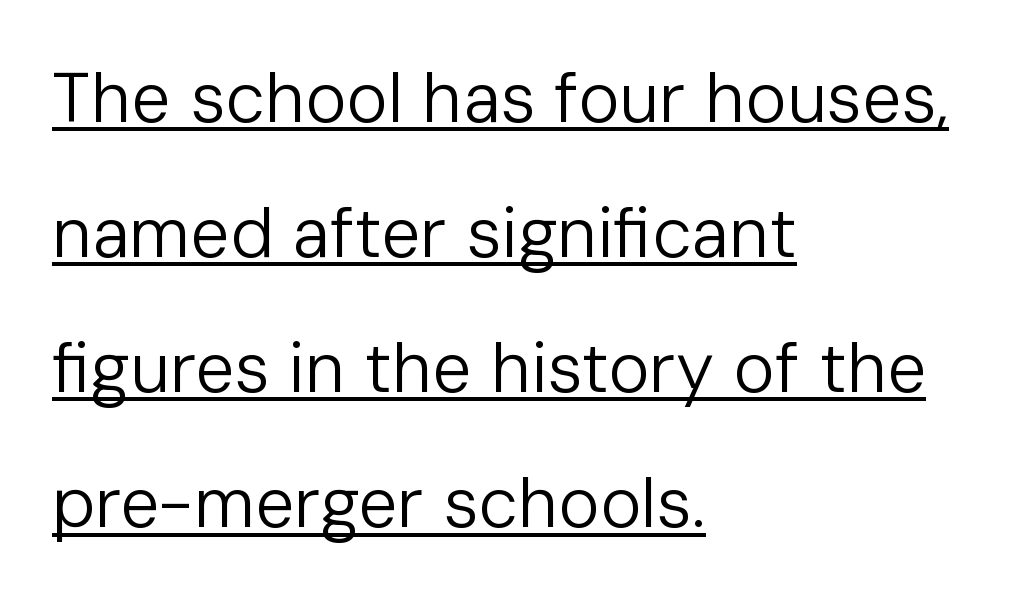
The image shows 70 px regular-weight sans-serif type, upright; set left-aligned, loose line spacing (1.93x), normal letter spacing, underlined; low stroke contrast and a medium x-height.
